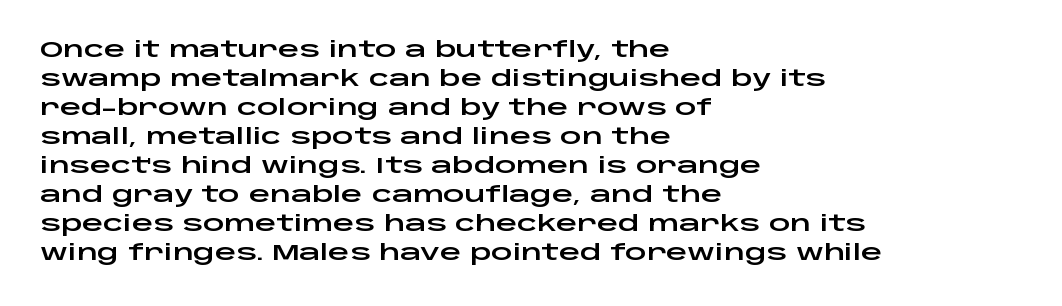
{"italic": "no", "underline": "no", "align": "left", "line_spacing": "normal", "line_spacing_ratio": 1.38, "letter_spacing": "normal", "letter_spacing_em": 0.0, "glyph_px": 21}
